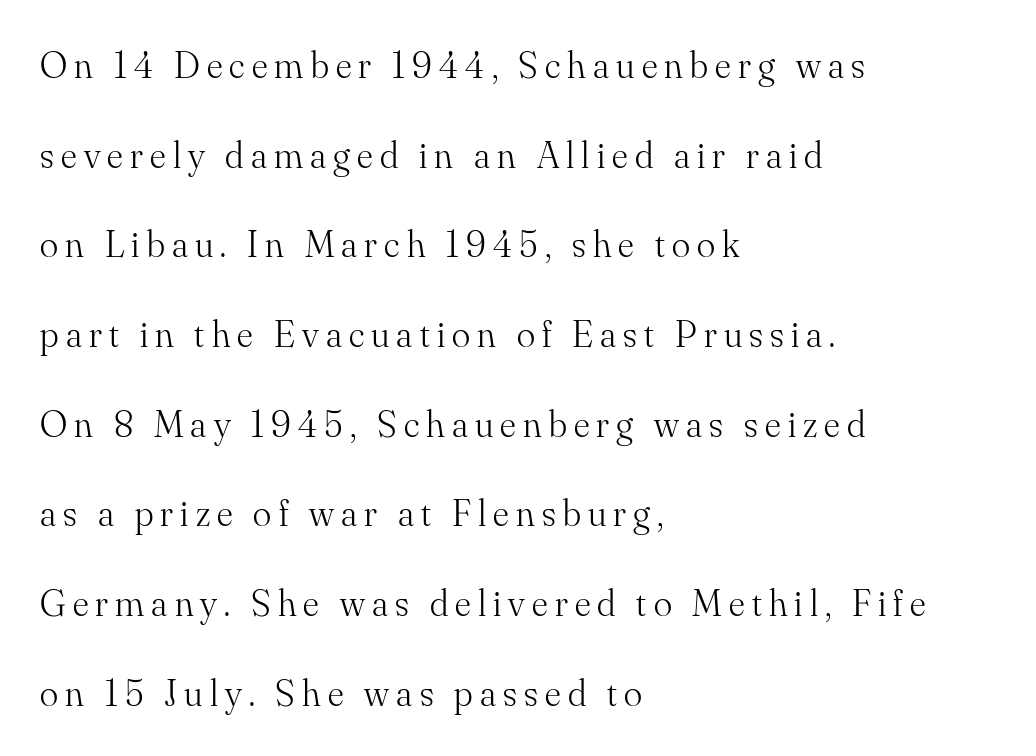
The image shows 38 px light serif type, upright; set left-aligned, loose line spacing (2.36x), not underlined; medium stroke contrast and a small x-height.
